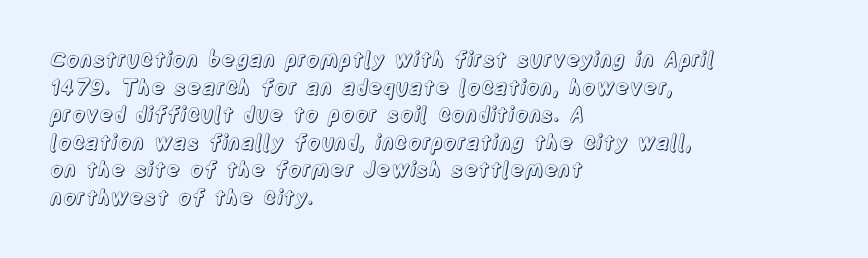
{"underline": "no", "align": "left", "line_spacing": "normal", "line_spacing_ratio": 1.31, "letter_spacing": "normal", "letter_spacing_em": 0.0, "glyph_px": 21}
